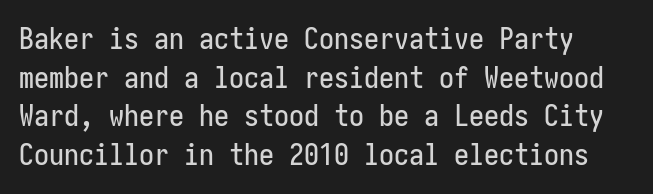
Q: Is the text italic (slanted)? A: No, it is upright.
Q: Is the typeface a serif or a sans-serif typeface? A: Sans-serif.
Q: Is the text underlined? A: No.
Q: Is the spacing between letters normal or unusually wide? A: Normal.
Q: Is the spacing between lines tight, normal or loose? A: Normal.
Q: Width (condensed, normal, or wide)? A: Condensed.
Q: Stroke contrast? A: Low.
Q: x-height? A: Medium.
